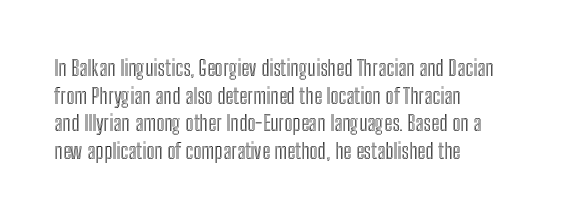
Q: Is the text italic (slanted)? A: No, it is upright.
Q: Is the text underlined? A: No.
Q: How is the paragraph aligned? A: Left-aligned.
Q: Is the spacing between letters normal or unusually wide? A: Normal.
Q: Is the spacing between lines tight, normal or loose? A: Normal.
